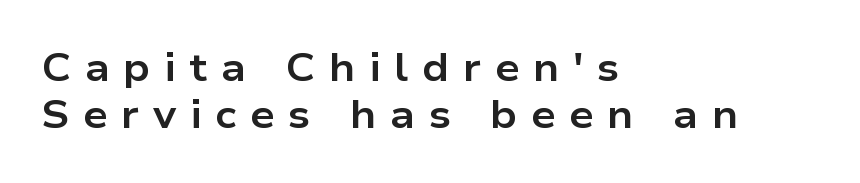
{"serif": "no", "italic": "no", "bold": "yes", "weight": "bold", "width": "wide", "stroke_contrast": "low", "x_height": "medium", "monospaced": "no", "underline": "no", "align": "left", "line_spacing_ratio": 1.2, "letter_spacing": "wide", "letter_spacing_em": 0.35, "glyph_px": 39}
